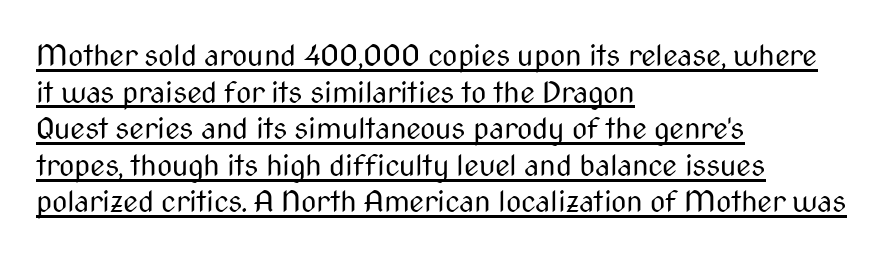
The image shows 30 px regular-weight, condensed sans-serif type, upright; set left-aligned, line spacing 1.22x, normal letter spacing, underlined; medium stroke contrast and a medium x-height.
